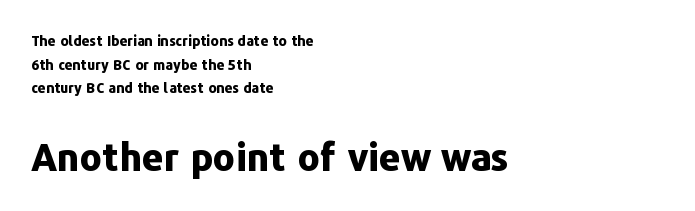
Q: Is the text bold? A: Yes.
Q: Is the text italic (slanted)? A: No, it is upright.
Q: Is the typeface a serif or a sans-serif typeface? A: Sans-serif.
Q: Is the text underlined? A: No.
Q: How is the paragraph aligned? A: Left-aligned.
Q: Is the spacing between letters normal or unusually wide? A: Normal.
Q: Is the spacing between lines tight, normal or loose? A: Normal.
Q: Which block of text is set in a larger size, the first (top) or the second (bottom)? A: The second (bottom) one.
Q: Width (condensed, normal, or wide)? A: Normal.
Q: Stroke contrast? A: Low.
Q: x-height? A: Medium.
Q: Monospaced? A: No.
